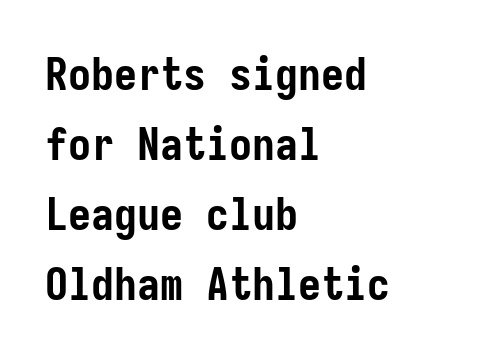
Words appear dense and cohesive because spacing is normal. Heavy-handed strokes throughout: this text is bold. Letterform terminals end flat and unadorned throughout the passage. Each row of text sits above clean, open space. The rendering uses a moderate line-height, typical for paragraphs. Casual observation: everything's shoved over to the left.
